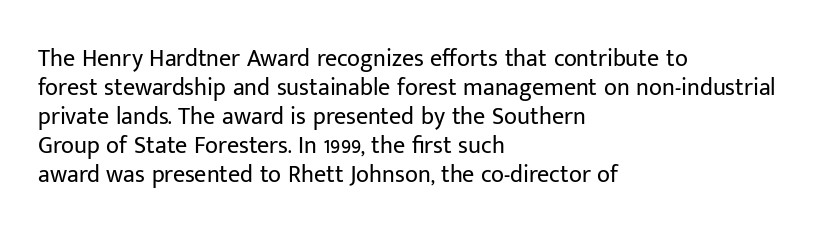
{"italic": "no", "bold": "no", "underline": "no", "align": "left", "line_spacing_ratio": 1.21, "letter_spacing": "normal", "letter_spacing_em": 0.0, "glyph_px": 24}
